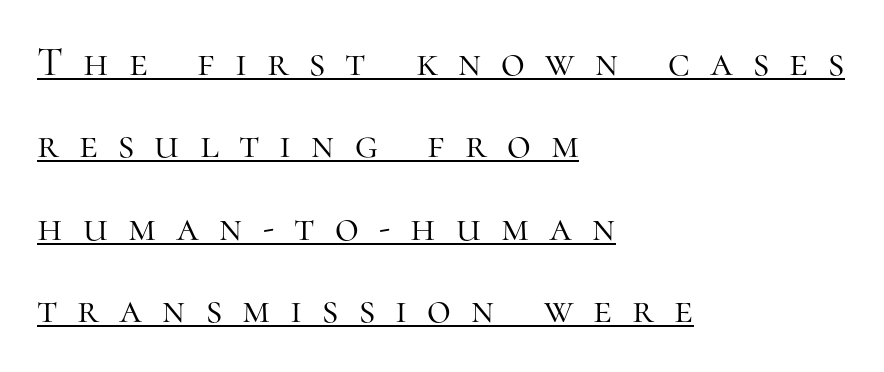
{"serif": "yes", "italic": "no", "bold": "no", "weight": "light", "width": "normal", "stroke_contrast": "high", "x_height": "medium", "monospaced": "no", "underline": "yes", "align": "left", "line_spacing": "loose", "line_spacing_ratio": 2.01, "letter_spacing": "wide", "letter_spacing_em": 0.49, "glyph_px": 41}
